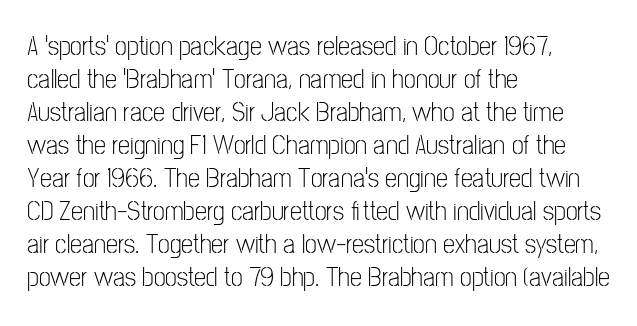
Q: Is the text bold? A: No.
Q: Is the text italic (slanted)? A: No, it is upright.
Q: Is the text underlined? A: No.
Q: How is the paragraph aligned? A: Left-aligned.
Q: Is the spacing between letters normal or unusually wide? A: Normal.
